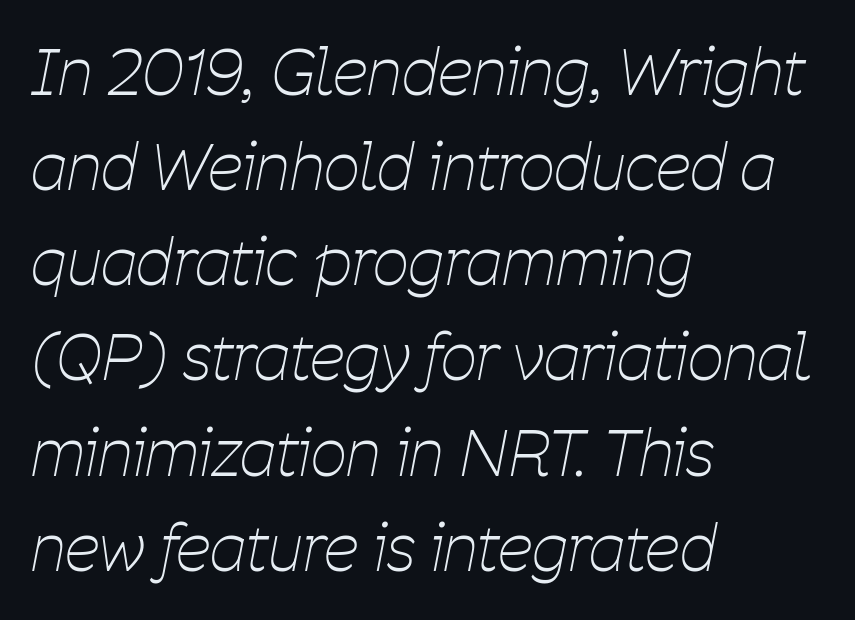
Q: Is the text bold? A: No.
Q: Is the text italic (slanted)? A: Yes, it leans right by about 11 degrees.
Q: Is the text underlined? A: No.
Q: How is the paragraph aligned? A: Left-aligned.
Q: Is the spacing between letters normal or unusually wide? A: Normal.
Q: Is the spacing between lines tight, normal or loose? A: Normal.
Q: Width (condensed, normal, or wide)? A: Condensed.
Q: Stroke contrast? A: Low.
Q: x-height? A: Medium.
Q: Monospaced? A: No.
